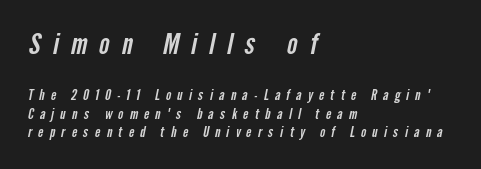
The rendering shows plain stroke endings on the letterforms — a sans-serif design. Between one letter and the next there's a generous, obvious gap. This sample has the flowing, uneven cadence of proportional lettering. Compare the two chunks: the upper has the greater cap height. Anything drawn beneath the words? Only blank space.
